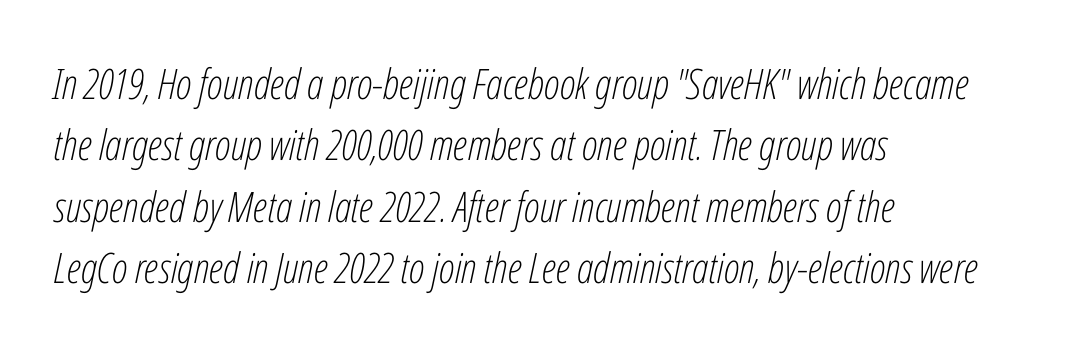
Honestly, the letter spacing is just normal — you wouldn't notice it. Is the type slanted? Yes — the strokes lean at a clear angle. The block of text has a typical density, with ordinary space between rows. Ink coverage per letter is moderate at most. Think of a printed novel: that variable character pitch is what you see here.
